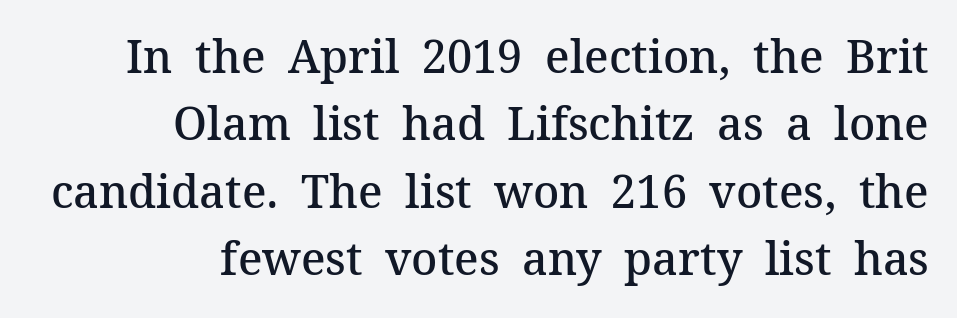
The image shows 45 px semibold serif type, upright; set right-aligned, normal line spacing (1.5x), normal letter spacing, not underlined; medium stroke contrast and a medium x-height.
